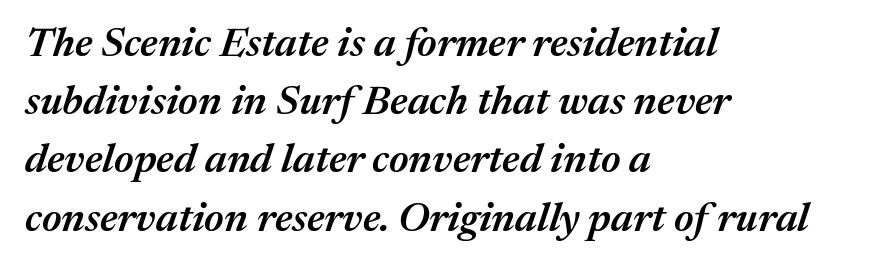
The image shows 41 px semibold type, italic (leaning right); set left-aligned, normal line spacing (1.42x), normal letter spacing, not underlined; medium stroke contrast and a medium x-height.
